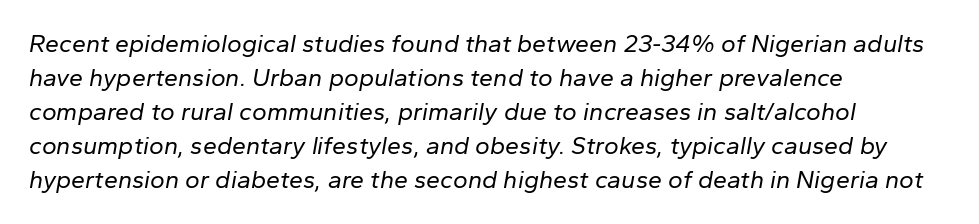
This block has exactly the height ordinary leading produces. Emphasis-style slanted type is in use. Each row of text sits above clean, open space. Bold? No — there's no thickening of the strokes. Is the letter spacing exaggerated? No — it looks like the ordinary default. A classic flush-left, rag-right setting is used for this passage.
